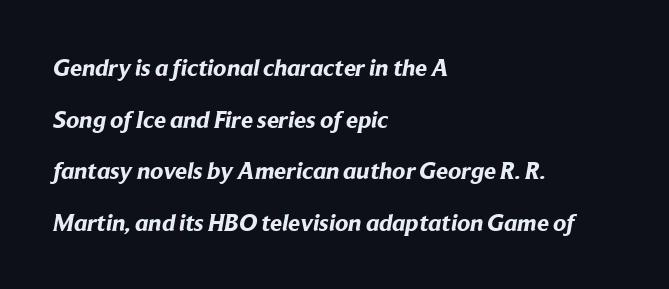
The image shows 24 px bold type; set left-aligned, loose line spacing (2.15x), normal letter spacing, not underlined.
